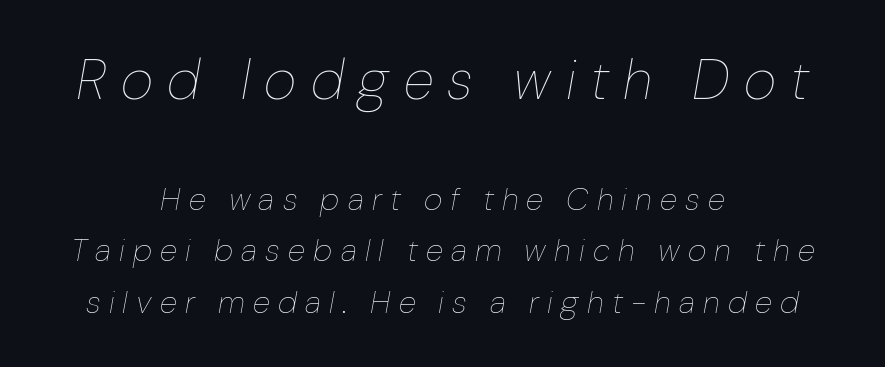
{"italic": "yes", "lean": "right", "slant_degrees": 10, "bold": "no", "weight": "thin", "width": "normal", "stroke_contrast": "low", "x_height": "medium", "monospaced": "no", "underline": "no", "align": "center", "line_spacing": "normal", "line_spacing_ratio": 1.61, "letter_spacing": "wide", "letter_spacing_em": 0.26, "larger_block": "first", "size_ratio": 1.75, "glyph_px": 56}
